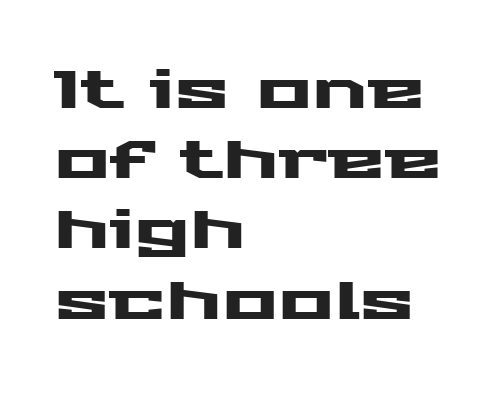
Q: Is the text italic (slanted)? A: No, it is upright.
Q: Is the typeface a serif or a sans-serif typeface? A: Sans-serif.
Q: Is the text underlined? A: No.
Q: How is the paragraph aligned? A: Left-aligned.
Q: Is the spacing between letters normal or unusually wide? A: Normal.
Q: Is the spacing between lines tight, normal or loose? A: Normal.
Q: Width (condensed, normal, or wide)? A: Wide.
Q: Stroke contrast? A: Medium.
Q: x-height? A: Medium.
Q: Monospaced? A: No.
